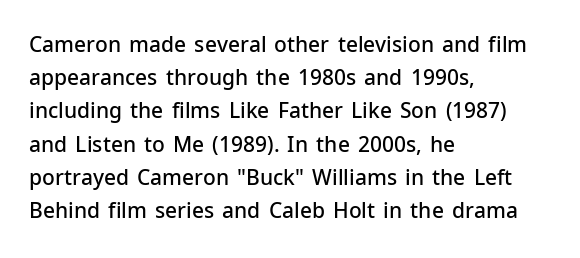
A typesetter would call this zero additional tracking. The foot of each line stays bare and open. Whoever set this chose a conventional vertical rhythm. Short and long lines alike share a common starting point at left. Stems and bowls a touch heavier than normal — semibold. The lettering stays uniformly vertical, giving the passage a roman look.
